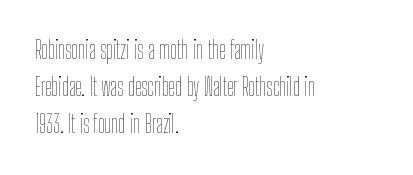
Q: Is the text bold? A: No.
Q: Is the text italic (slanted)? A: No, it is upright.
Q: Is the text underlined? A: No.
Q: How is the paragraph aligned? A: Left-aligned.
Q: Is the spacing between letters normal or unusually wide? A: Normal.
Q: Is the spacing between lines tight, normal or loose? A: Normal.
